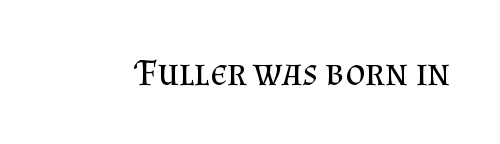
{"serif": "yes", "italic": "no", "bold": "no", "weight": "regular", "width": "normal", "stroke_contrast": "medium", "x_height": "small", "monospaced": "no", "underline": "no", "letter_spacing": "normal", "letter_spacing_em": 0.0, "glyph_px": 38}
